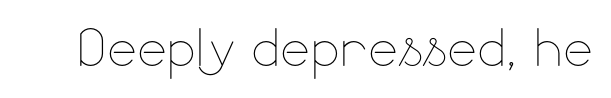
It's the straight-up-and-down kind of type. The baseline area is clear. Compared with a typical body face, this is equally light or lighter still. Observe the ordinary spacing: letters are neighbours, not strangers.
